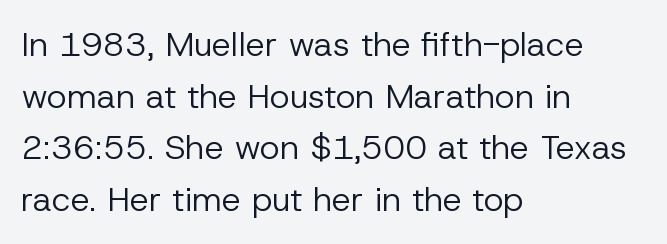
The image shows 34 px regular-weight sans-serif type, upright; set left-aligned, normal line spacing (1.52x), normal letter spacing, not underlined; low stroke contrast and a medium x-height.
